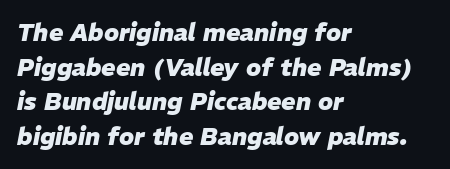
Q: Is the text bold? A: Yes.
Q: Is the text italic (slanted)? A: Yes, it leans right by about 11 degrees.
Q: Is the text underlined? A: No.
Q: How is the paragraph aligned? A: Left-aligned.
Q: Is the spacing between letters normal or unusually wide? A: Normal.
Q: Is the spacing between lines tight, normal or loose? A: Normal.
